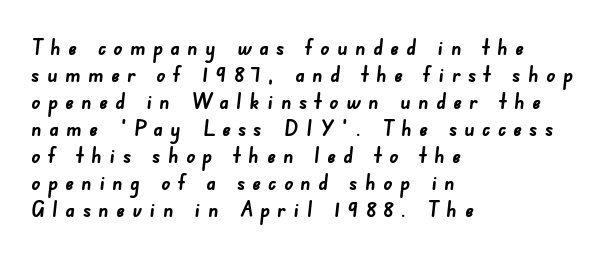
{"bold": "yes", "underline": "no", "align": "left", "line_spacing_ratio": 1.23, "letter_spacing": "wide", "letter_spacing_em": 0.34, "glyph_px": 22}
